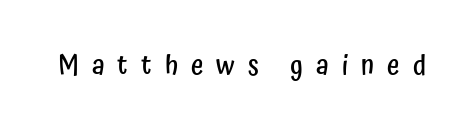
The image shows 27 px text type, upright; set unusually wide letter spacing (+0.48 em), not underlined.
